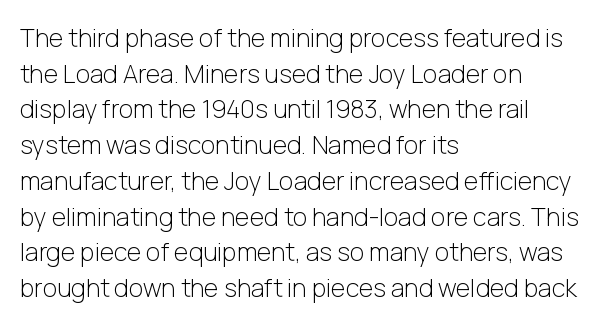
The image shows 25 px text type, upright; set left-aligned, normal line spacing (1.43x), normal letter spacing, not underlined.
